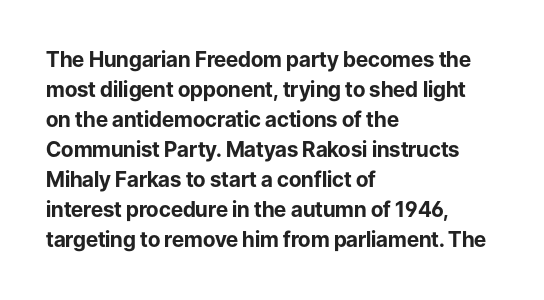
The font's upright variant was chosen for this text. These lines keep a tight, regular rhythm from letter to letter. Notice how thick the strokes are: this is what a full bold looks like. These lines sit exactly where default settings would place them.
